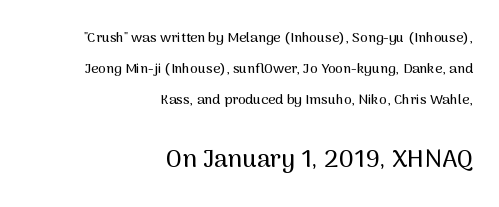
The image shows 25 px text type, upright; set right-aligned, loose line spacing (2.23x), normal letter spacing, not underlined; the second (bottom) block is 1.79x larger.
